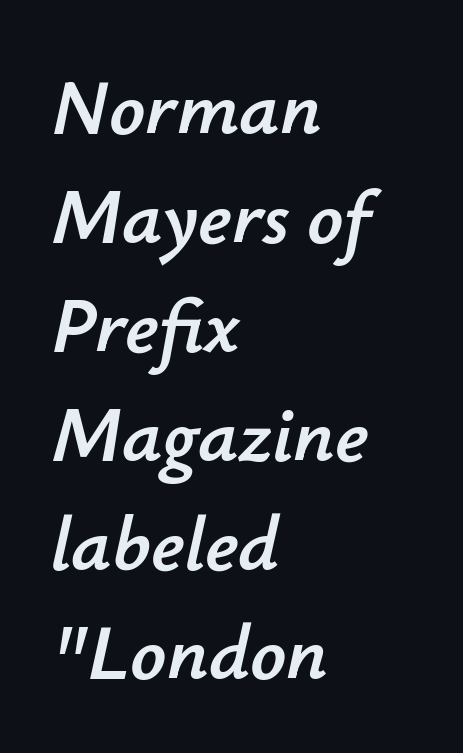
{"italic": "yes", "lean": "right", "slant_degrees": 12, "width": "normal", "stroke_contrast": "low", "x_height": "small", "monospaced": "no", "underline": "no", "align": "left", "line_spacing": "normal", "line_spacing_ratio": 1.38, "letter_spacing": "normal", "letter_spacing_em": 0.0, "glyph_px": 79}
